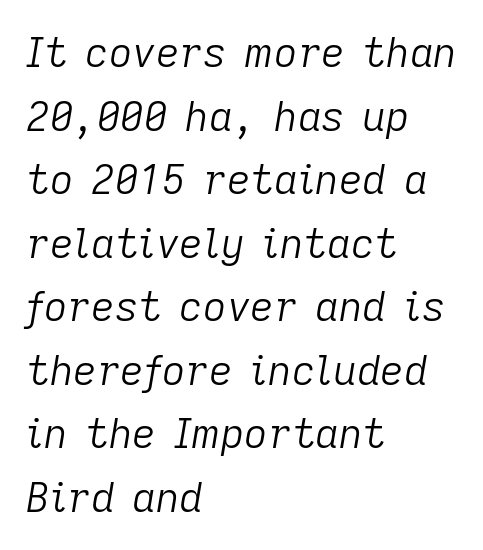
Is the type slanted? Yes — the strokes lean at a clear angle. Anything drawn beneath the words? Only blank space. Looks like regular typesetting: each glyph gets only the width it needs. Here the glyphs are tracked normally, forming tight word shapes. Which margin do the lines hug? The left one — the right edge is uneven.
